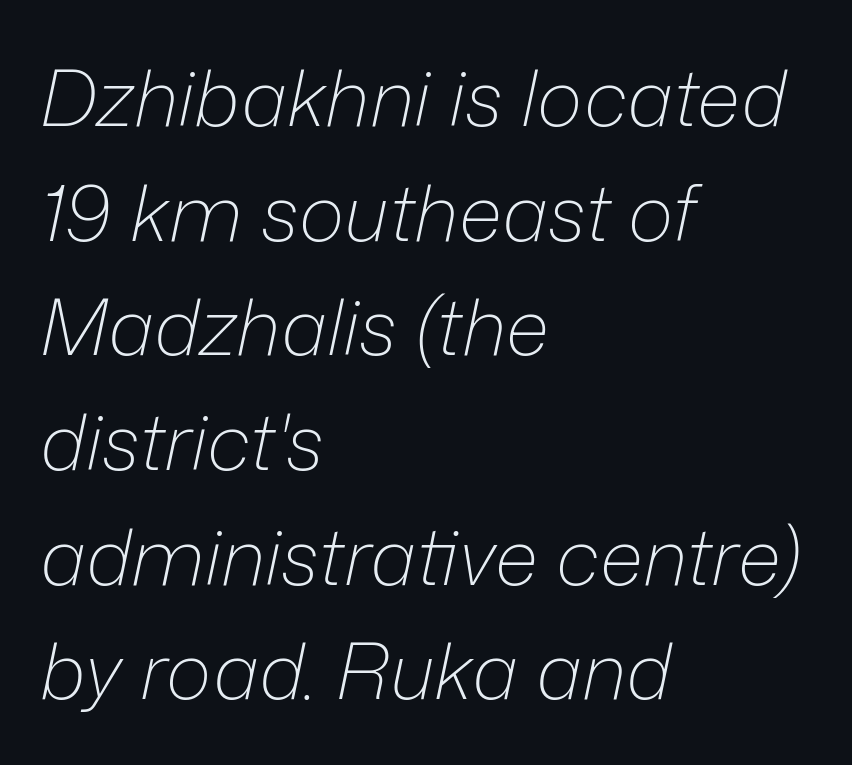
Q: Is the text bold? A: No.
Q: Is the text italic (slanted)? A: Yes, it leans right by about 12 degrees.
Q: Is the text underlined? A: No.
Q: How is the paragraph aligned? A: Left-aligned.
Q: Is the spacing between letters normal or unusually wide? A: Normal.
Q: Is the spacing between lines tight, normal or loose? A: Normal.
Q: Width (condensed, normal, or wide)? A: Normal.
Q: Stroke contrast? A: Low.
Q: x-height? A: Medium.
Q: Monospaced? A: No.
